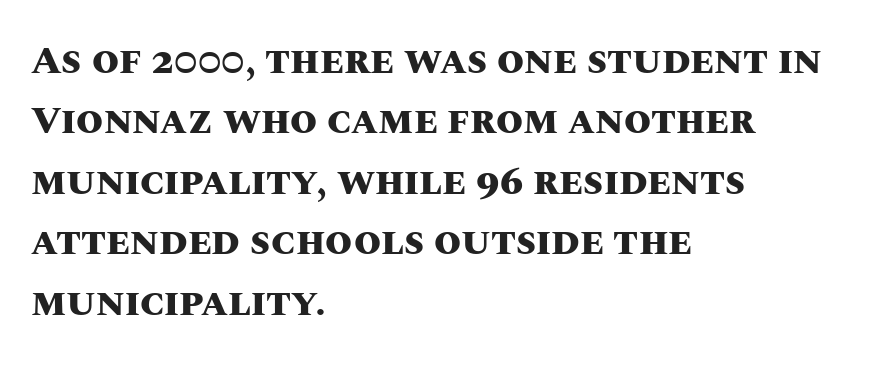
Q: Is the text bold? A: Yes.
Q: Is the text italic (slanted)? A: No, it is upright.
Q: Is the text underlined? A: No.
Q: How is the paragraph aligned? A: Left-aligned.
Q: Is the spacing between letters normal or unusually wide? A: Normal.
Q: Is the spacing between lines tight, normal or loose? A: Normal.
Q: Width (condensed, normal, or wide)? A: Normal.
Q: Stroke contrast? A: Medium.
Q: x-height? A: Large.
Q: Monospaced? A: No.
